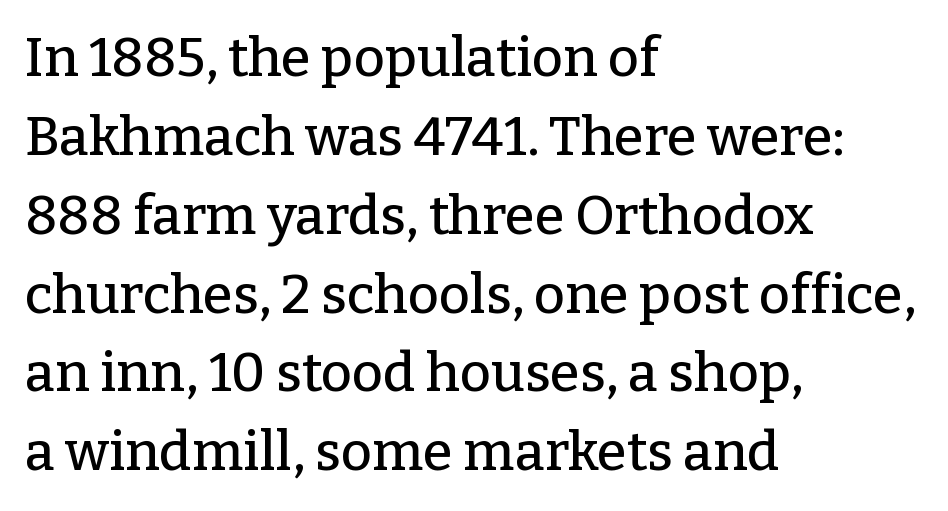
The image shows 54 px serif type, upright; set left-aligned, normal line spacing (1.46x), normal letter spacing, not underlined; low stroke contrast and a medium x-height.
